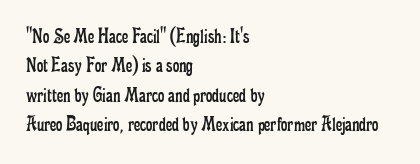
Bare-footed words on every line. Every stem runs plumb, perpendicular to the baseline. The typesetting does not lean heavy: it is not bold. Tracking value appears to be zero — textbook default spacing. The vertical gap from one line to the next is medium.
